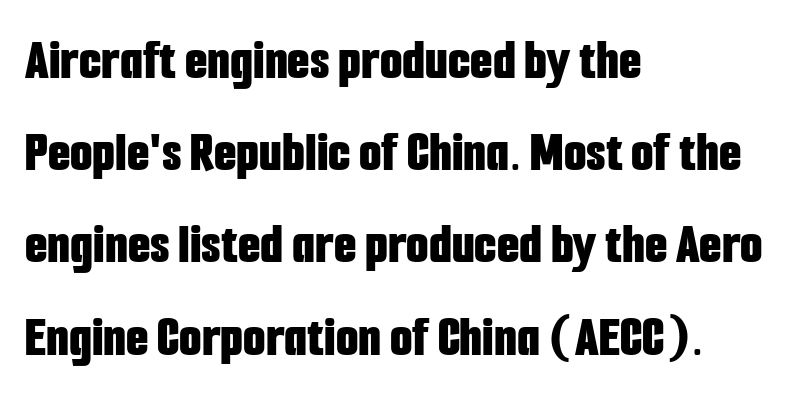
{"serif": "no", "italic": "no", "bold": "yes", "weight": "bold", "width": "condensed", "stroke_contrast": "low", "x_height": "medium", "monospaced": "no", "underline": "no", "align": "left", "line_spacing": "normal", "line_spacing_ratio": 1.59, "letter_spacing": "normal", "letter_spacing_em": 0.0, "glyph_px": 58}
